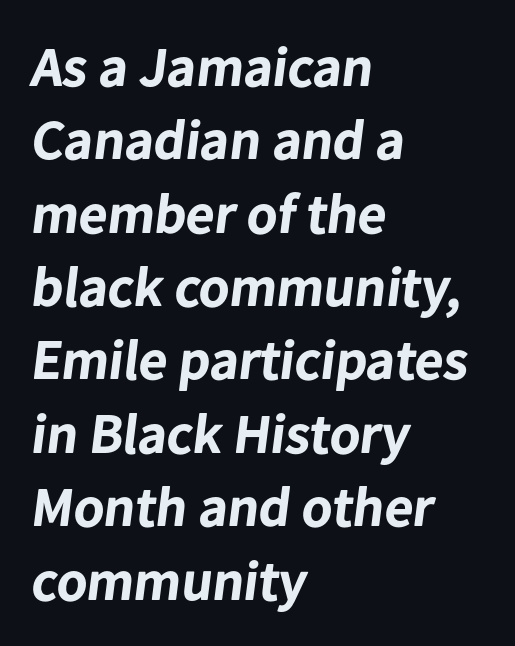
Q: Is the text bold? A: Yes.
Q: Is the typeface a serif or a sans-serif typeface? A: Sans-serif.
Q: Is the text underlined? A: No.
Q: How is the paragraph aligned? A: Left-aligned.
Q: Is the spacing between letters normal or unusually wide? A: Normal.
Q: Is the spacing between lines tight, normal or loose? A: Normal.
Q: Width (condensed, normal, or wide)? A: Normal.
Q: Stroke contrast? A: Low.
Q: x-height? A: Medium.
Q: Monospaced? A: No.
